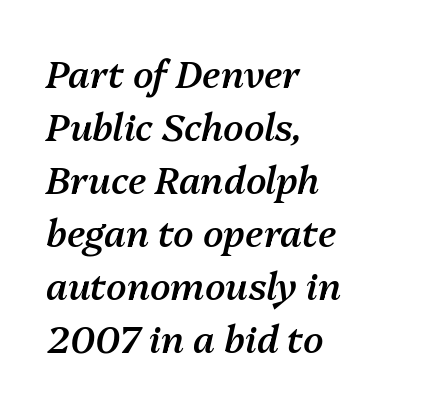
This rendering uses left alignment, leaving the right contour irregular. Do the characters align in a grid? No, the font is proportional. Nobody touched the tracking dial on this one. There's an unmistakable incline to the writing here.
